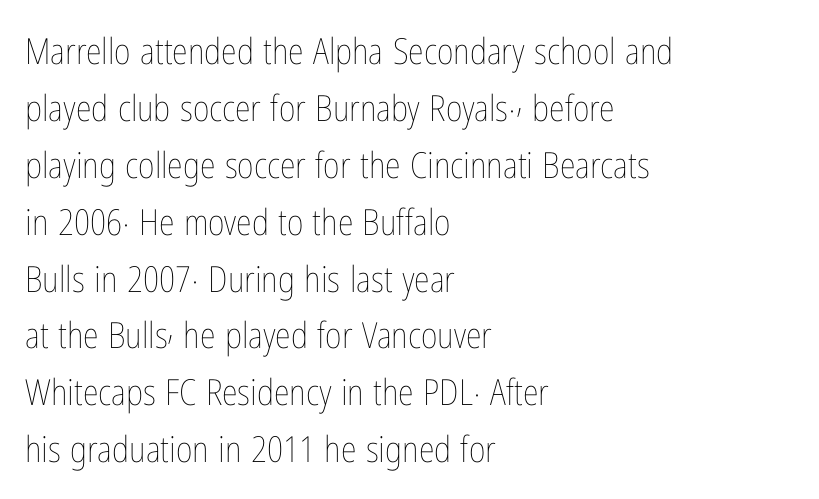
The image shows 36 px thin, condensed type, upright; set left-aligned, normal line spacing (1.58x), normal letter spacing, not underlined; low stroke contrast and a medium x-height.
